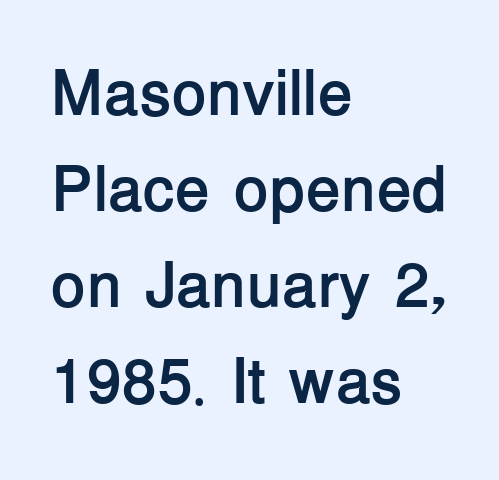
Q: Is the text bold? A: Yes.
Q: Is the text italic (slanted)? A: No, it is upright.
Q: Is the typeface a serif or a sans-serif typeface? A: Sans-serif.
Q: Is the text underlined? A: No.
Q: How is the paragraph aligned? A: Left-aligned.
Q: Is the spacing between letters normal or unusually wide? A: Normal.
Q: Is the spacing between lines tight, normal or loose? A: Normal.
Q: Width (condensed, normal, or wide)? A: Normal.
Q: Stroke contrast? A: Low.
Q: x-height? A: Medium.
Q: Monospaced? A: No.
